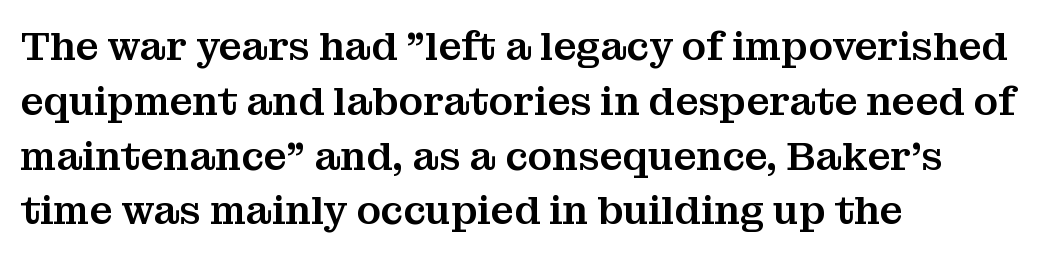
Q: Is the text italic (slanted)? A: No, it is upright.
Q: Is the typeface a serif or a sans-serif typeface? A: Serif.
Q: Is the text underlined? A: No.
Q: How is the paragraph aligned? A: Left-aligned.
Q: Is the spacing between letters normal or unusually wide? A: Normal.
Q: Is the spacing between lines tight, normal or loose? A: Normal.
Q: Width (condensed, normal, or wide)? A: Normal.
Q: Stroke contrast? A: Medium.
Q: x-height? A: Medium.
Q: Monospaced? A: No.
